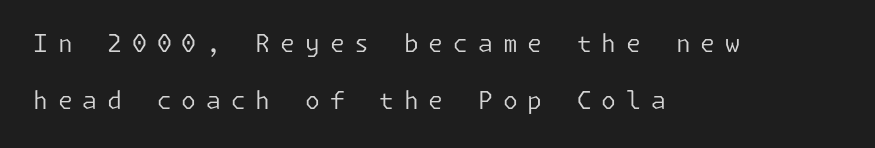
The image shows 24 px text type, upright; set left-aligned, loose line spacing (2.36x), unusually wide letter spacing (+0.41 em), not underlined.
